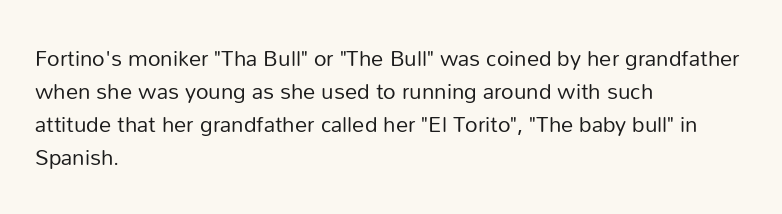
The image shows 22 px text type, upright; set left-aligned, normal line spacing (1.5x), normal letter spacing, not underlined.
